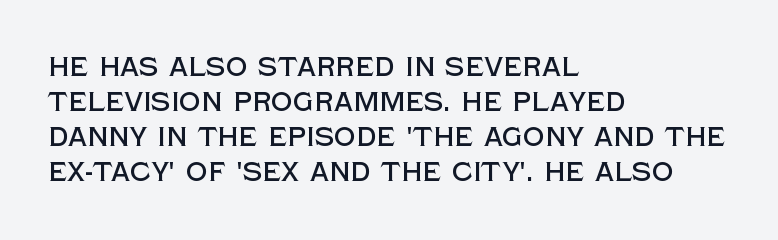
{"italic": "no", "underline": "no", "align": "left", "line_spacing": "normal", "line_spacing_ratio": 1.3, "letter_spacing": "normal", "letter_spacing_em": 0.0, "glyph_px": 27}
